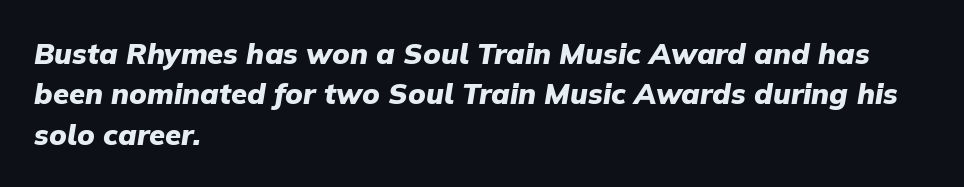
{"italic": "yes", "lean": "right", "slant_degrees": 9, "bold": "yes", "weight": "heavy", "width": "normal", "stroke_contrast": "low", "x_height": "medium", "monospaced": "no", "underline": "no", "align": "left", "line_spacing": "normal", "line_spacing_ratio": 1.39, "letter_spacing": "normal", "letter_spacing_em": 0.0, "glyph_px": 29}
